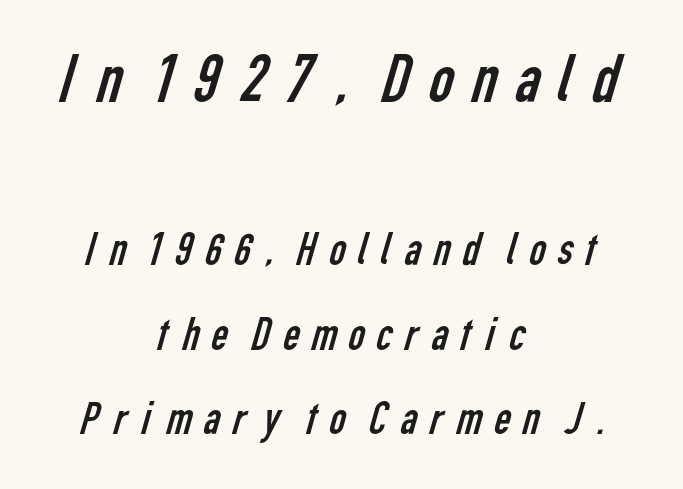
Q: Is the text bold? A: No.
Q: Is the typeface a serif or a sans-serif typeface? A: Sans-serif.
Q: Is the text underlined? A: No.
Q: How is the paragraph aligned? A: Centered.
Q: Which block of text is set in a larger size, the first (top) or the second (bottom)? A: The first (top) one.
Q: Width (condensed, normal, or wide)? A: Condensed.
Q: Stroke contrast? A: Low.
Q: x-height? A: Medium.
Q: Monospaced? A: No.
